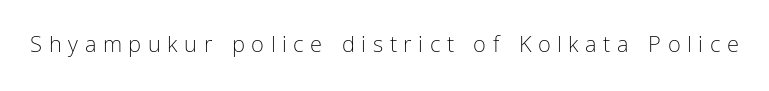
Q: Is the text bold? A: No.
Q: Is the text italic (slanted)? A: No, it is upright.
Q: Is the text underlined? A: No.
Q: Is the spacing between letters normal or unusually wide? A: Unusually wide.
